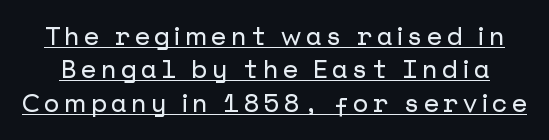
Style check: upright. This block has exactly the height ordinary leading produces. The sample's only ornament is a line tracing under the words.
